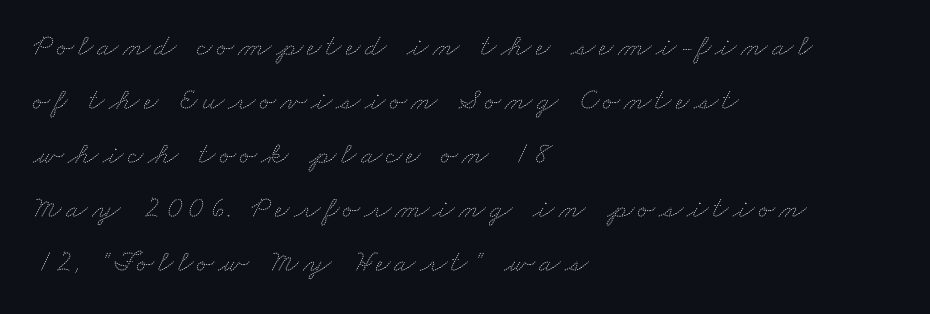
Weight: regular or lighter. Plain, unruled lines of type. Typeset ragged right — the left edge is the straight one. Note the varied advance widths — an 'i' is clearly narrower than an 'm'.
